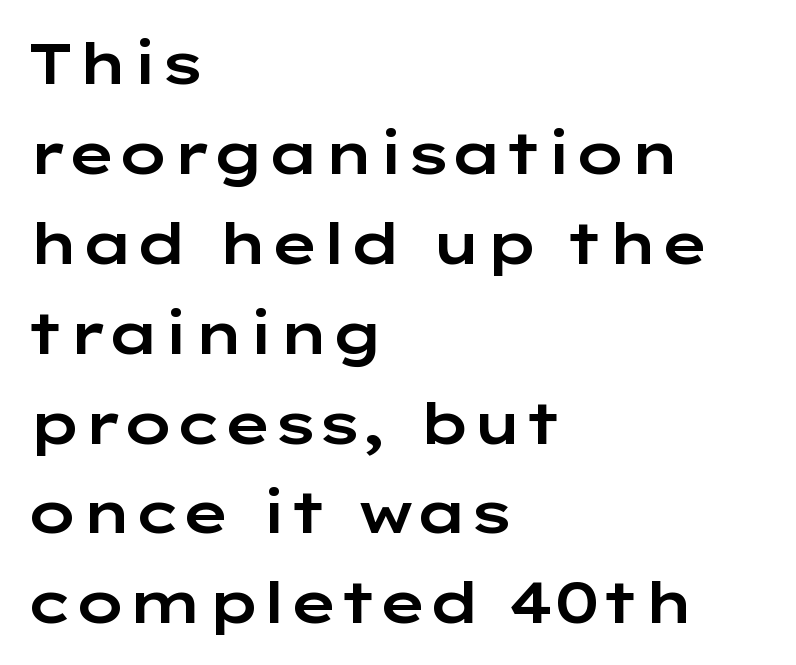
The image shows 58 px wide sans-serif type, upright; set left-aligned, normal line spacing (1.55x), normal letter spacing, not underlined; low stroke contrast and a medium x-height.
